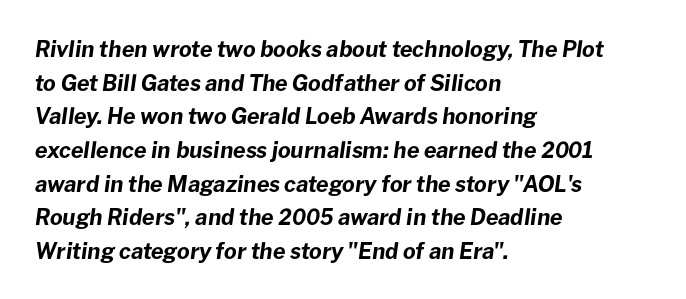
{"italic": "yes", "lean": "right", "slant_degrees": 8, "bold": "yes", "underline": "no", "align": "left", "line_spacing": "normal", "line_spacing_ratio": 1.53, "letter_spacing": "normal", "letter_spacing_em": 0.0, "glyph_px": 22}
